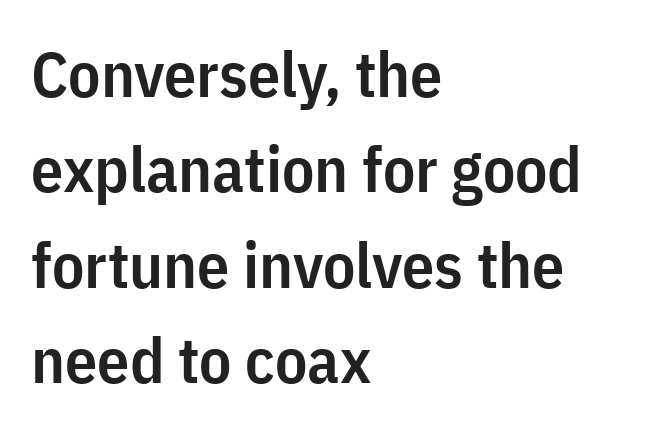
Q: Is the text bold? A: Semi-bold.
Q: Is the text italic (slanted)? A: No, it is upright.
Q: Is the typeface a serif or a sans-serif typeface? A: Sans-serif.
Q: Is the text underlined? A: No.
Q: How is the paragraph aligned? A: Left-aligned.
Q: Is the spacing between letters normal or unusually wide? A: Normal.
Q: Is the spacing between lines tight, normal or loose? A: Normal.
Q: Width (condensed, normal, or wide)? A: Condensed.
Q: Stroke contrast? A: Low.
Q: x-height? A: Medium.
Q: Monospaced? A: No.
